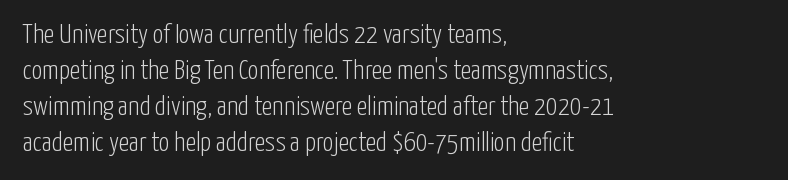
Q: Is the text bold? A: No.
Q: Is the text italic (slanted)? A: No, it is upright.
Q: Is the text underlined? A: No.
Q: How is the paragraph aligned? A: Left-aligned.
Q: Is the spacing between letters normal or unusually wide? A: Normal.
Q: Is the spacing between lines tight, normal or loose? A: Normal.
